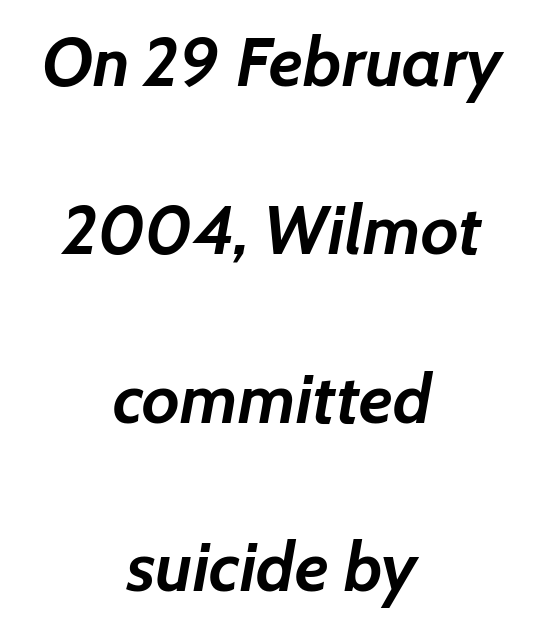
{"italic": "yes", "lean": "right", "slant_degrees": 7, "bold": "yes", "weight": "semibold", "width": "normal", "stroke_contrast": "low", "x_height": "medium", "monospaced": "no", "underline": "no", "align": "center", "line_spacing": "loose", "line_spacing_ratio": 2.44, "letter_spacing": "normal", "letter_spacing_em": 0.0, "glyph_px": 69}
